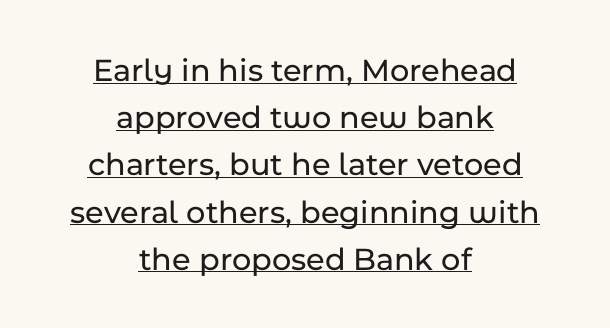
The leading is moderate, giving the passage an even texture. Notice how the passage keeps no hard edge, just a central spine. Here the designer chose a conventional face with non-uniform glyph widths. Letterform terminals end flat and unadorned throughout the passage.
